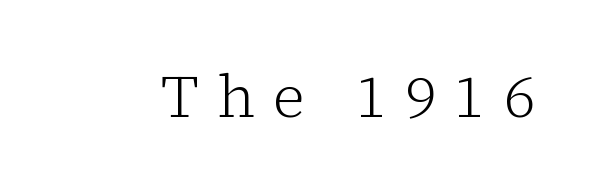
Is the letter spacing exaggerated? Yes — the characters are pushed far apart. Think standard paragraph weight, or any step lighter than that. The specimen reads as upright at a glance. The space directly below the letters is spotless. Is this a fixed-width face? No — the glyphs have proportional, varying widths. The letters carry serifs — small finishing strokes at the ends of their stems.
